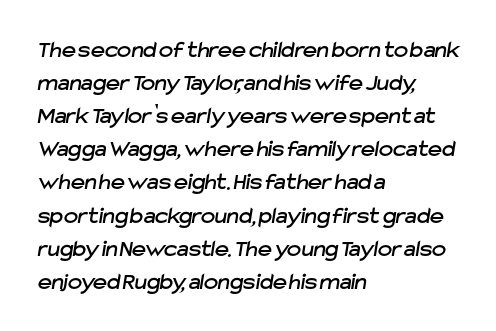
Q: Is the text underlined? A: No.
Q: How is the paragraph aligned? A: Left-aligned.
Q: Is the spacing between letters normal or unusually wide? A: Normal.
Q: Is the spacing between lines tight, normal or loose? A: Normal.
